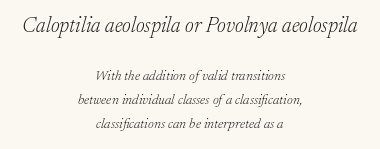
{"italic": "yes", "lean": "right", "slant_degrees": 17, "bold": "no", "underline": "no", "align": "center", "line_spacing_ratio": 1.72, "letter_spacing": "normal", "letter_spacing_em": 0.0, "larger_block": "first", "size_ratio": 1.5, "glyph_px": 21}
